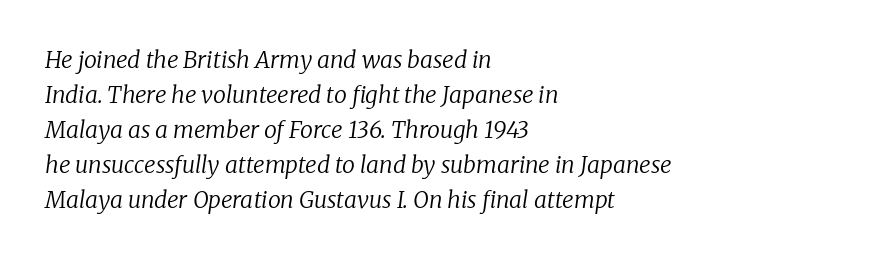
The image shows 23 px text type, italic (leaning right); set left-aligned, normal line spacing (1.52x), normal letter spacing, not underlined.
